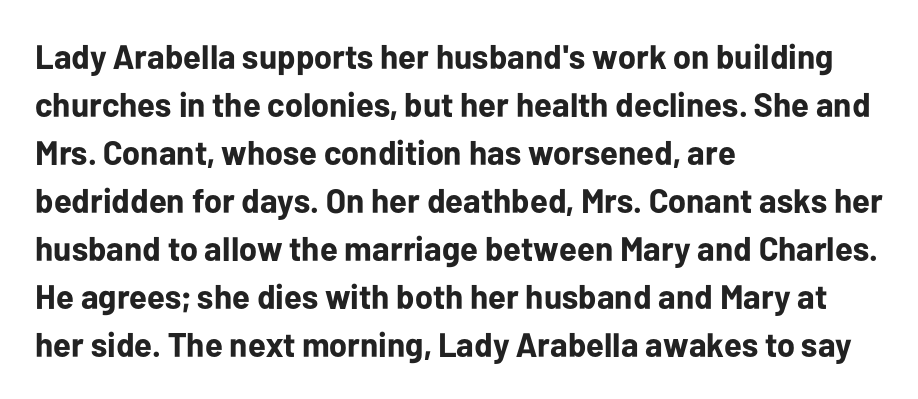
Every row of glyphs begins at an identical x-position on the left. The tracking reads as untouched default to a designer's eye. The designer left line spacing at the default. Anything drawn beneath the words? Only blank space. Type style note: lacks serifs.
